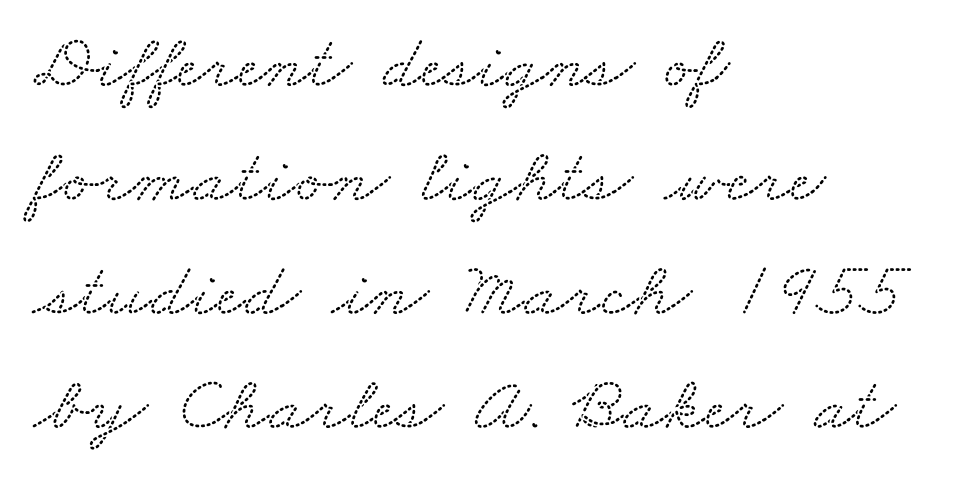
The image shows 78 px wide serif type; set left-aligned, normal line spacing (1.46x), normal letter spacing, not underlined; low stroke contrast and a small x-height.
